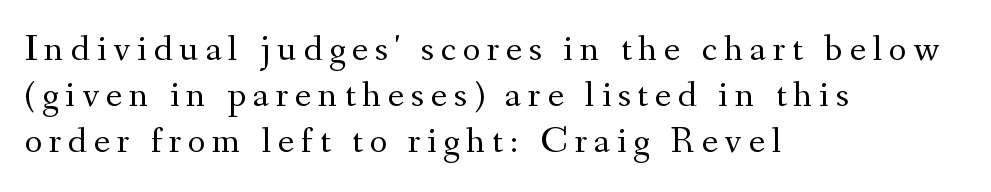
Q: Is the text bold? A: No.
Q: Is the text italic (slanted)? A: No, it is upright.
Q: Is the typeface a serif or a sans-serif typeface? A: Serif.
Q: Is the text underlined? A: No.
Q: How is the paragraph aligned? A: Left-aligned.
Q: Width (condensed, normal, or wide)? A: Normal.
Q: Stroke contrast? A: Medium.
Q: x-height? A: Small.
Q: Monospaced? A: No.
